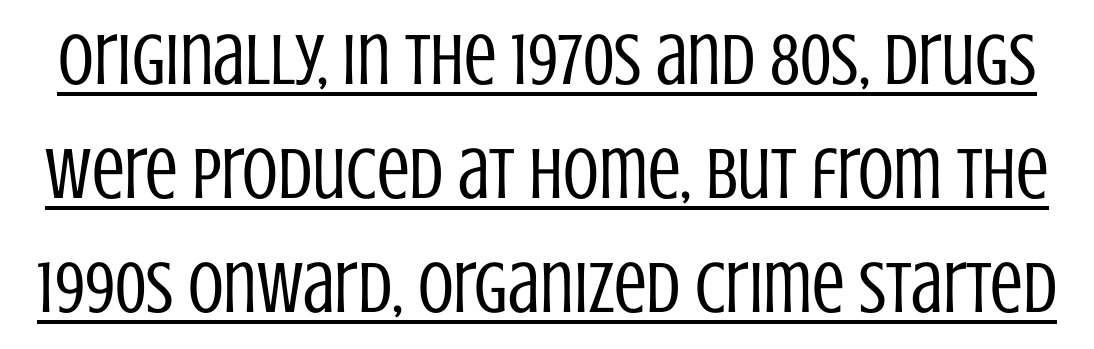
Serifs: no, the terminals of the letterforms are clean. Descenders here cross a horizontal rule under the line. Each letter keeps its own natural width here, so spacing adapts to shape. Counters stay open thanks to moderate or lighter strokes. Style check: upright.
